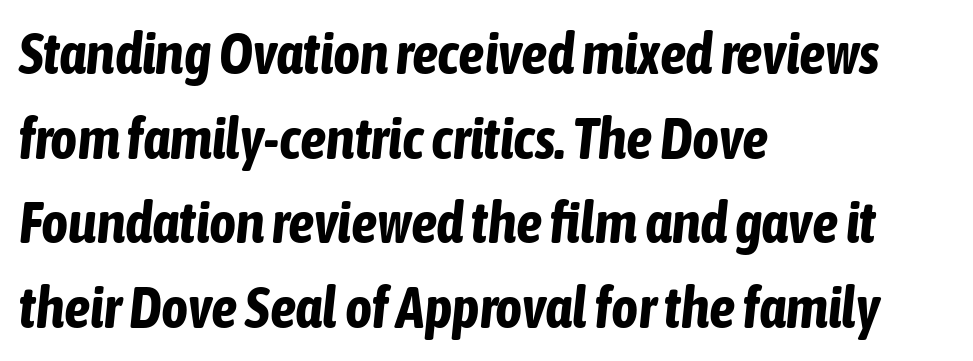
Q: Is the text bold? A: Yes.
Q: Is the text italic (slanted)? A: Yes, it leans right by about 6 degrees.
Q: Is the text underlined? A: No.
Q: How is the paragraph aligned? A: Left-aligned.
Q: Is the spacing between letters normal or unusually wide? A: Normal.
Q: Is the spacing between lines tight, normal or loose? A: Normal.
Q: Width (condensed, normal, or wide)? A: Condensed.
Q: Stroke contrast? A: Low.
Q: x-height? A: Medium.
Q: Monospaced? A: No.
